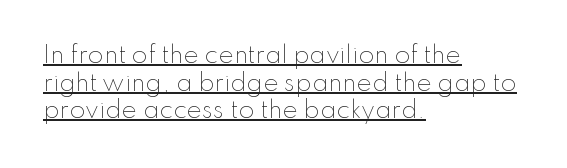
The image shows 23 px text type, upright; set left-aligned, line spacing 1.2x, normal letter spacing, underlined.
